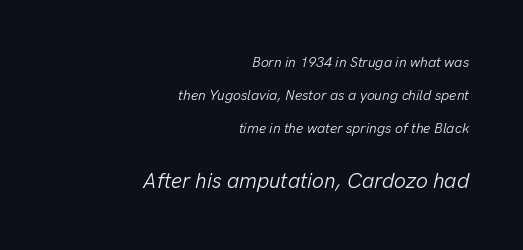
{"italic": "yes", "lean": "right", "slant_degrees": 13, "bold": "no", "underline": "no", "align": "right", "line_spacing": "loose", "line_spacing_ratio": 2.34, "letter_spacing": "normal", "letter_spacing_em": 0.0, "larger_block": "second", "size_ratio": 1.5, "glyph_px": 21}
